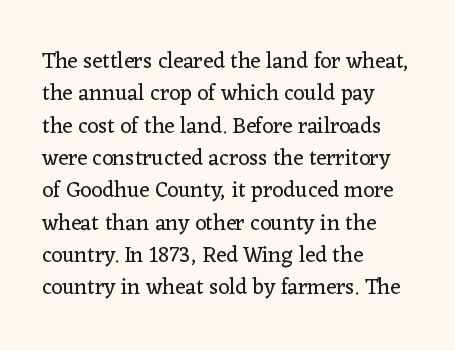
The image shows 22 px text type, upright; set left-aligned, normal line spacing (1.47x), normal letter spacing, not underlined.
